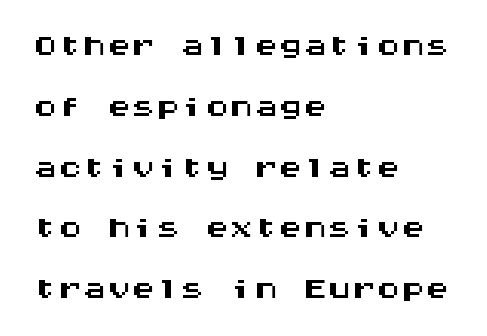
The zone under the glyphs is completely vacant. Is the letter spacing exaggerated? No — it looks like the ordinary default. The type family on display is of the sans-serif kind. These lines stack with their left ends in a neat column. The passage shown is typed in a monospace face where columns stay perfectly aligned. If you drew a line through each stem, it would be perfectly vertical.
